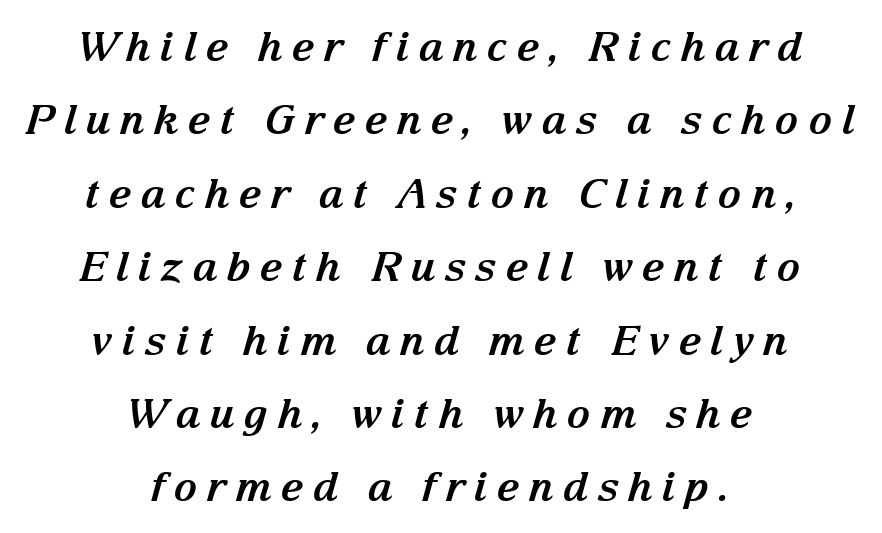
The image shows 41 px bold serif type, italic (leaning right); set centered, line spacing 1.79x, unusually wide letter spacing (+0.21 em), not underlined; medium stroke contrast and a medium x-height.
